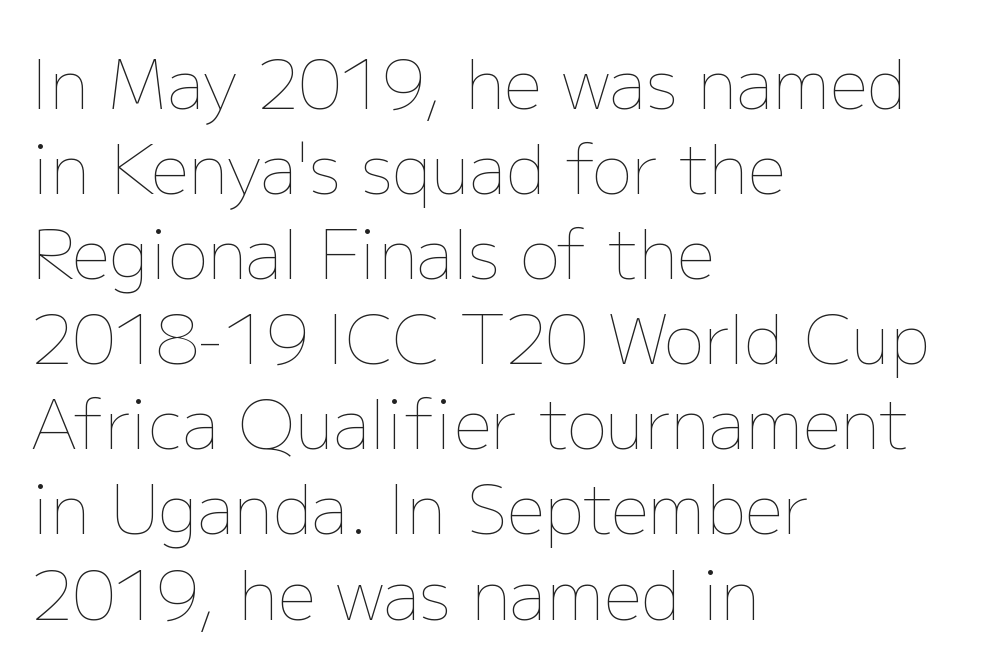
The image shows 67 px thin type, upright; set left-aligned, normal line spacing (1.27x), normal letter spacing, not underlined; low stroke contrast and a medium x-height.
